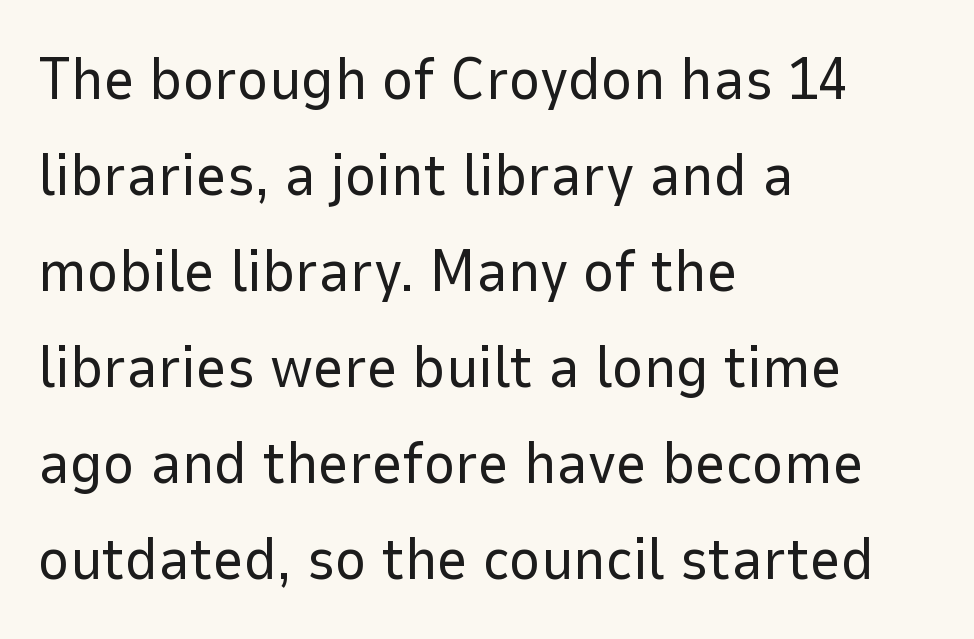
Posture: upright roman. Nobody touched the tracking dial on this one. Clear beneath every line of the passage. Weight class: somewhere from thin through regular. The glyphs in this specimen are sans serif. Normally led — the rows are evenly, conventionally spaced.
